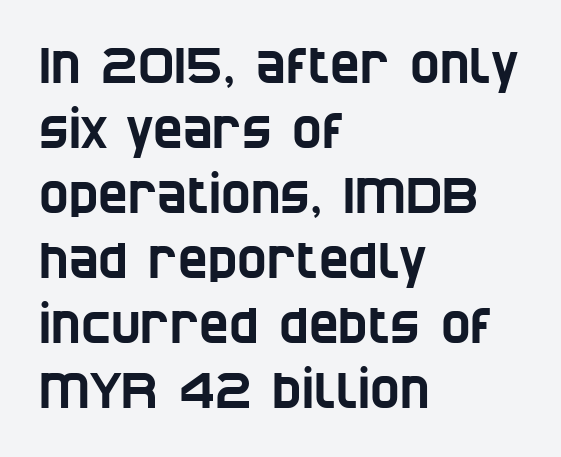
{"serif": "no", "width": "condensed", "stroke_contrast": "low", "x_height": "large", "monospaced": "no", "underline": "no", "align": "left", "line_spacing": "normal", "line_spacing_ratio": 1.3, "letter_spacing": "normal", "letter_spacing_em": 0.0, "glyph_px": 50}
